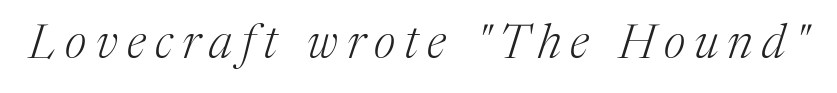
The image shows 48 px light serif type, italic (leaning right); set not underlined; medium stroke contrast and a medium x-height.
